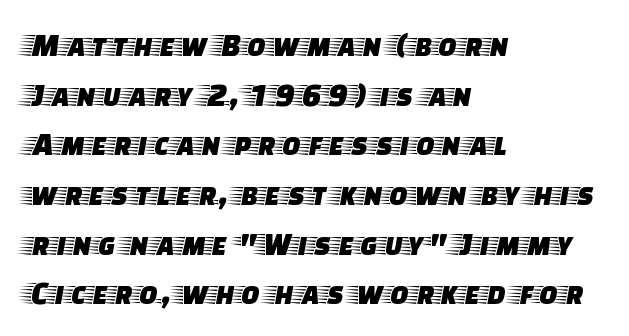
Small tapered or slab feet sit at the stroke ends, so this counts as serif. The passage shown has conventional tracking throughout. Is the block centered? No — it sits flush against the left margin. Type without underlining. Note the varied advance widths — an 'i' is clearly narrower than an 'm'.
